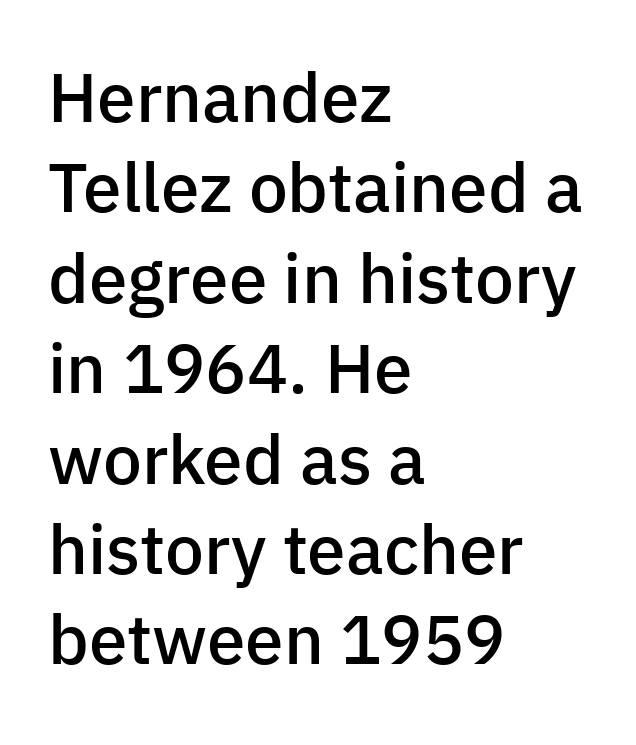
{"serif": "no", "italic": "no", "bold": "semi", "weight": "semibold", "width": "normal", "stroke_contrast": "low", "x_height": "medium", "monospaced": "no", "underline": "no", "align": "left", "line_spacing": "normal", "line_spacing_ratio": 1.31, "letter_spacing": "normal", "letter_spacing_em": 0.0, "glyph_px": 69}
